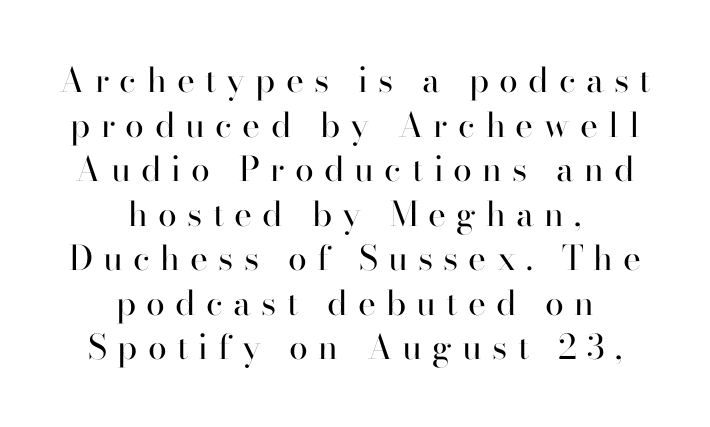
The image shows 34 px regular-weight serif type, upright; set centered, normal line spacing (1.31x), unusually wide letter spacing (+0.3 em), not underlined; high stroke contrast and a small x-height.
